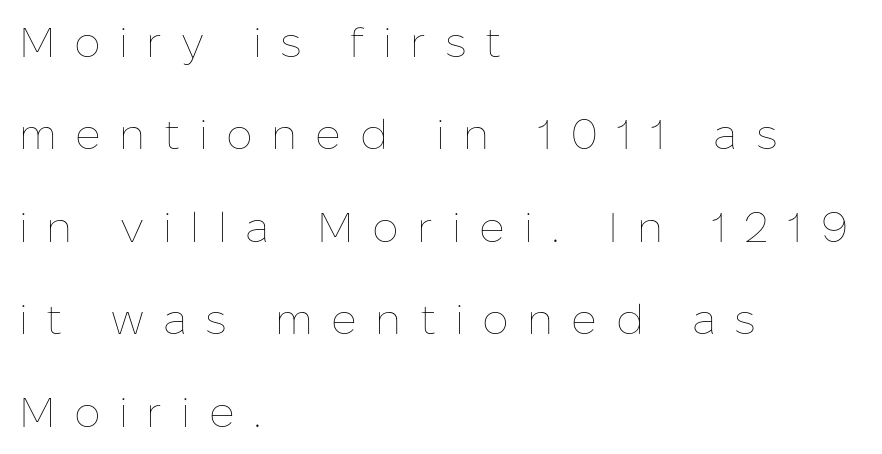
Just letters on the line, the space beneath them empty. Leading: increased. The typesetting does not lean heavy: it is not bold. The rendering uses natural spacing where letterforms have individual widths. All the whitespace from short lines collects on the right. Does extra space separate the letters? Yes, quite a lot of it.
